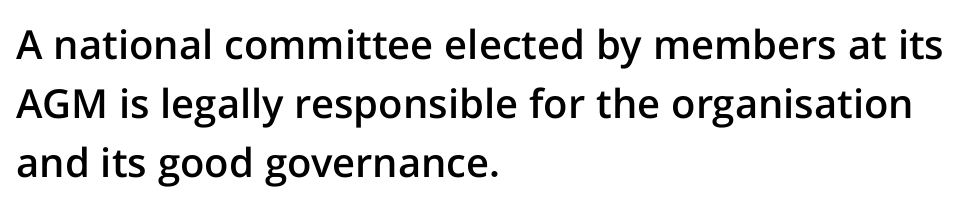
Q: Is the text bold? A: Semi-bold.
Q: Is the text italic (slanted)? A: No, it is upright.
Q: Is the typeface a serif or a sans-serif typeface? A: Sans-serif.
Q: Is the text underlined? A: No.
Q: How is the paragraph aligned? A: Left-aligned.
Q: Is the spacing between letters normal or unusually wide? A: Normal.
Q: Is the spacing between lines tight, normal or loose? A: Normal.
Q: Width (condensed, normal, or wide)? A: Normal.
Q: Stroke contrast? A: Low.
Q: x-height? A: Medium.
Q: Monospaced? A: No.
